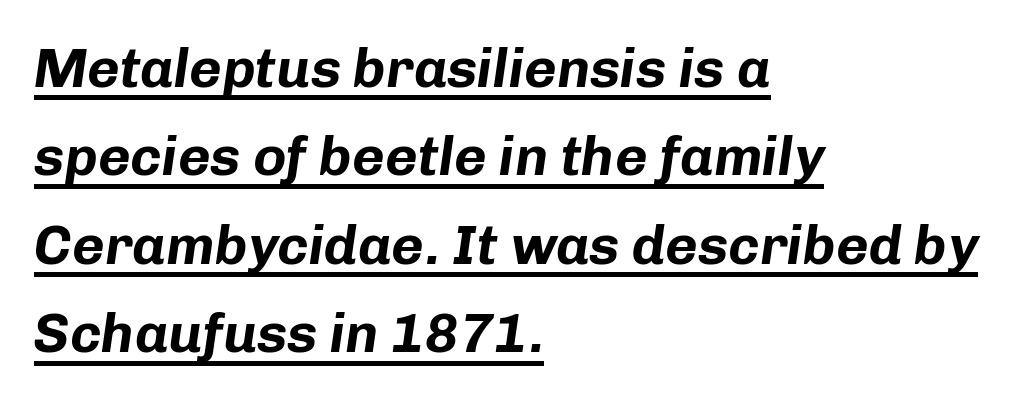
The image shows 56 px bold type, italic (leaning right); set left-aligned, normal line spacing (1.58x), normal letter spacing, underlined; low stroke contrast and a medium x-height.
